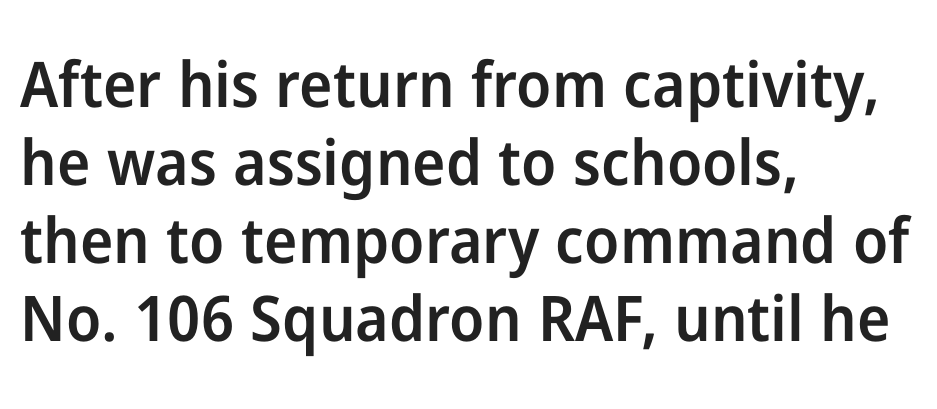
The image shows 63 px semibold sans-serif type, upright; set left-aligned, line spacing 1.24x, normal letter spacing, not underlined; low stroke contrast and a medium x-height.
